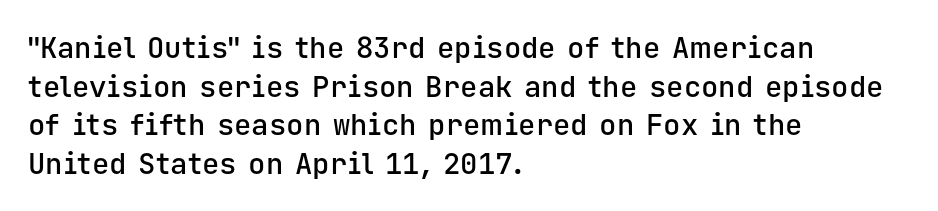
{"serif": "no", "italic": "no", "bold": "semi", "weight": "semibold", "width": "normal", "stroke_contrast": "low", "x_height": "medium", "monospaced": "yes", "underline": "no", "align": "left", "line_spacing": "normal", "line_spacing_ratio": 1.33, "letter_spacing": "normal", "letter_spacing_em": 0.0, "glyph_px": 29}
